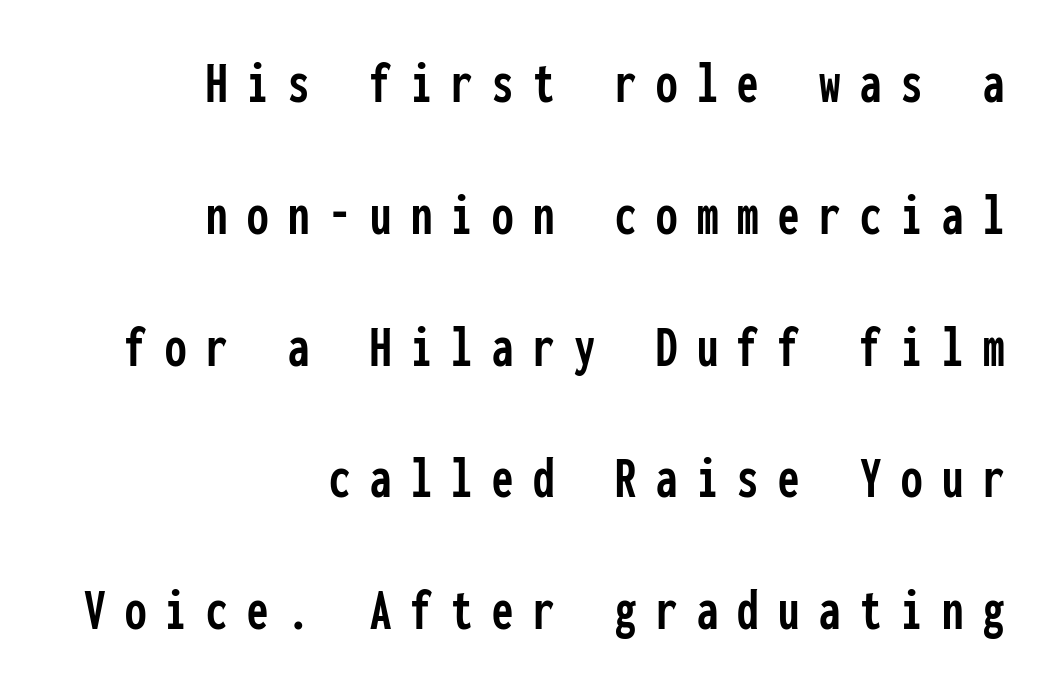
The image shows 61 px condensed sans-serif type, upright, monospaced; set right-aligned, loose line spacing (2.16x), unusually wide letter spacing (+0.32 em), not underlined; low stroke contrast and a medium x-height.
